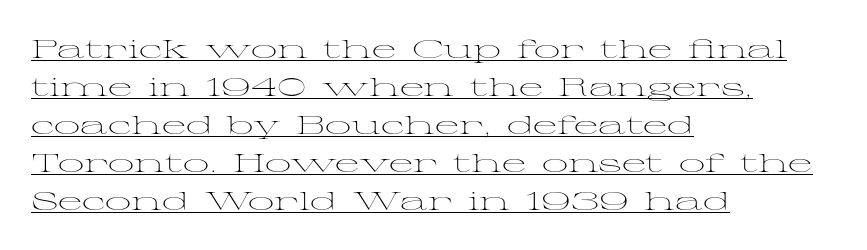
{"italic": "no", "bold": "no", "underline": "yes", "align": "left", "line_spacing": "normal", "line_spacing_ratio": 1.46, "letter_spacing": "normal", "letter_spacing_em": 0.0, "glyph_px": 26}
